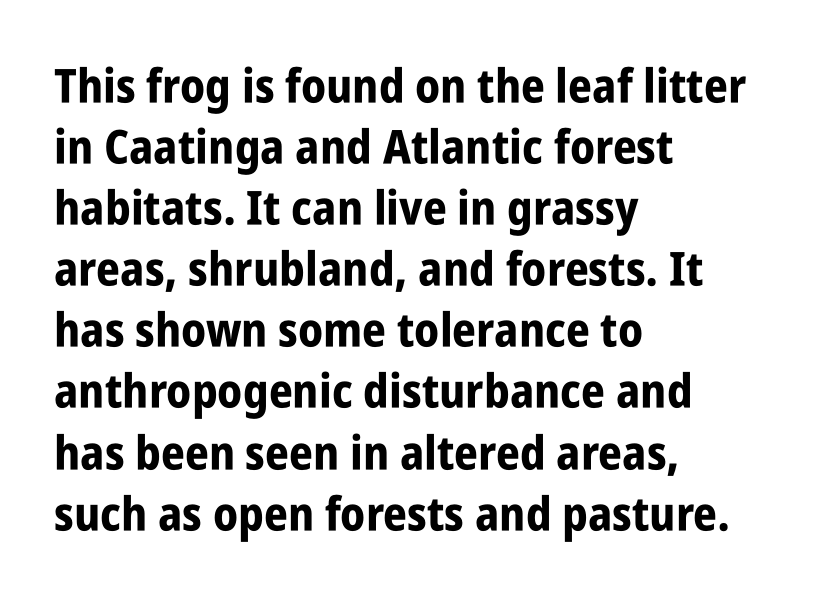
The image shows 47 px bold, condensed sans-serif type, upright; set left-aligned, normal line spacing (1.3x), normal letter spacing, not underlined; low stroke contrast and a large x-height.
